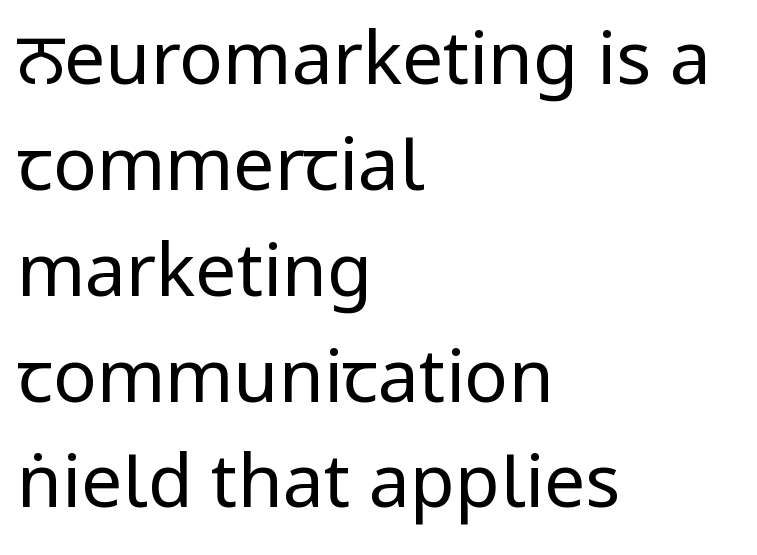
Q: Is the text bold? A: No.
Q: Is the text italic (slanted)? A: No, it is upright.
Q: Is the typeface a serif or a sans-serif typeface? A: Sans-serif.
Q: Is the text underlined? A: No.
Q: How is the paragraph aligned? A: Left-aligned.
Q: Is the spacing between letters normal or unusually wide? A: Normal.
Q: Is the spacing between lines tight, normal or loose? A: Normal.
Q: Width (condensed, normal, or wide)? A: Condensed.
Q: Stroke contrast? A: Low.
